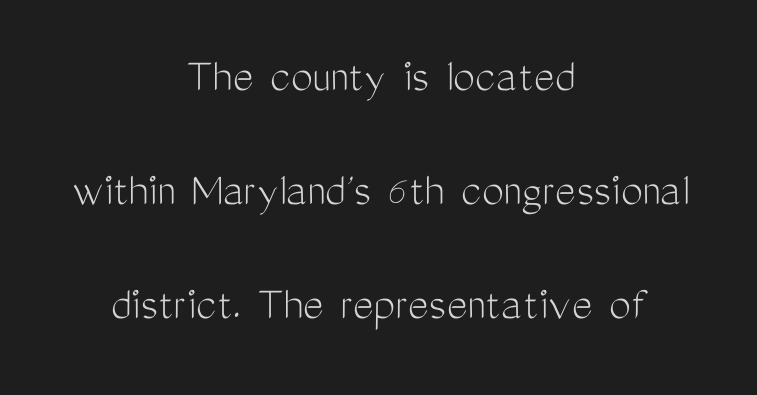
The image shows 49 px light, condensed sans-serif type, upright; set centered, loose line spacing (2.33x), normal letter spacing, not underlined; medium stroke contrast and a medium x-height.
